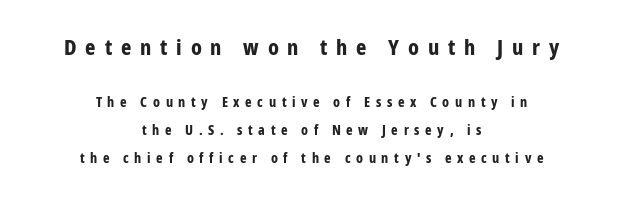
Q: Is the text bold? A: Yes.
Q: Is the text italic (slanted)? A: No, it is upright.
Q: Is the text underlined? A: No.
Q: How is the paragraph aligned? A: Centered.
Q: Is the spacing between letters normal or unusually wide? A: Unusually wide.
Q: Is the spacing between lines tight, normal or loose? A: Loose.
Q: Which block of text is set in a larger size, the first (top) or the second (bottom)? A: The first (top) one.
